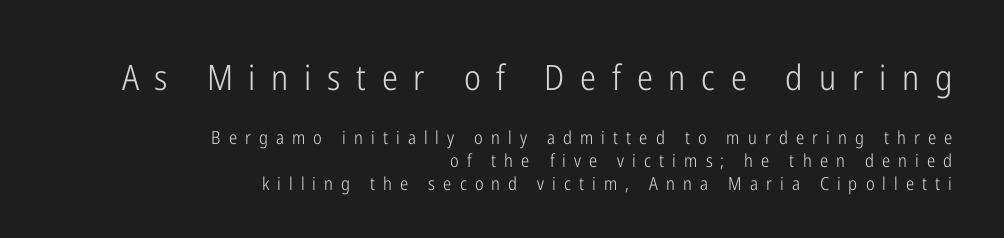
{"serif": "no", "italic": "no", "bold": "no", "weight": "light", "width": "condensed", "stroke_contrast": "low", "x_height": "medium", "monospaced": "no", "underline": "no", "align": "right", "line_spacing": "normal", "line_spacing_ratio": 1.27, "letter_spacing": "wide", "letter_spacing_em": 0.45, "larger_block": "first", "size_ratio": 1.94, "glyph_px": 35}
